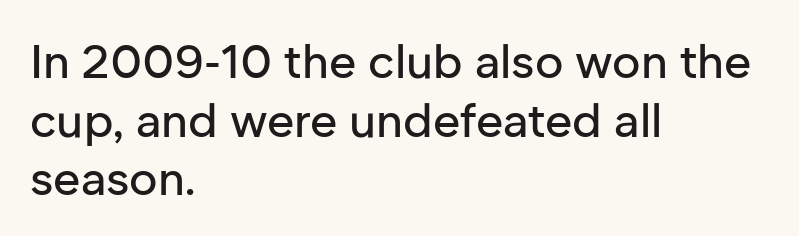
The image shows 47 px sans-serif type, upright; set left-aligned, normal line spacing (1.25x), normal letter spacing, not underlined; low stroke contrast and a medium x-height.
